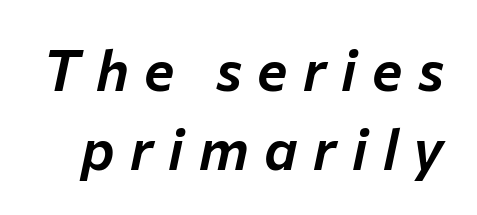
These lines sit exactly where default settings would place them. Is this a fixed-width face? No — the glyphs have proportional, varying widths. There is plenty of visible air inserted between adjacent glyphs. Any mark beneath the type? The region is blank. These lines were composed using italics.
